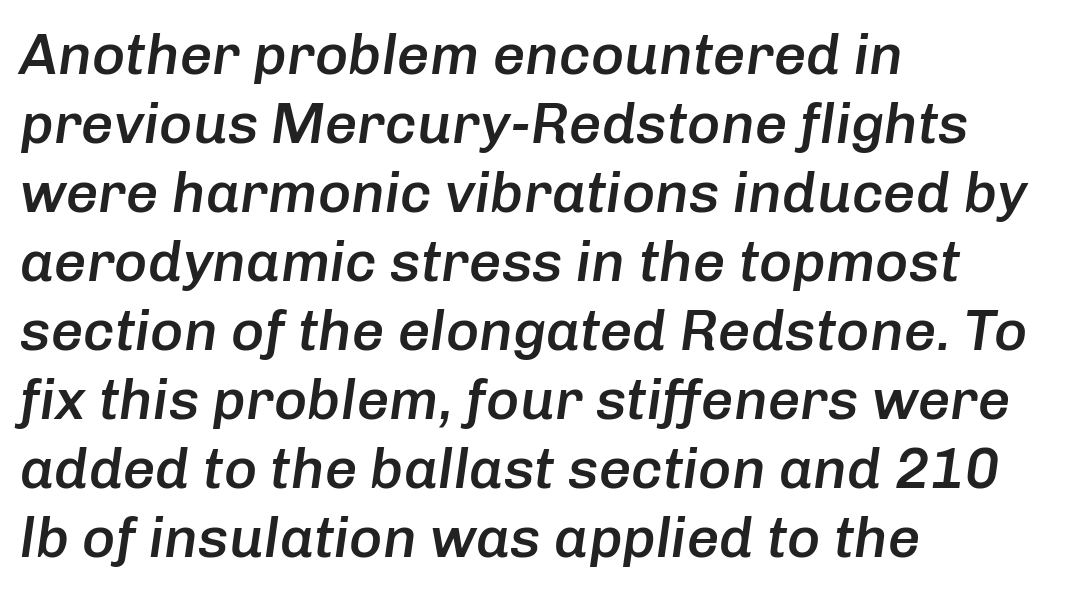
{"italic": "yes", "lean": "right", "slant_degrees": 8, "bold": "semi", "weight": "semibold", "width": "normal", "stroke_contrast": "low", "x_height": "medium", "monospaced": "no", "underline": "no", "align": "left", "line_spacing_ratio": 1.21, "letter_spacing": "normal", "letter_spacing_em": 0.0, "glyph_px": 57}
